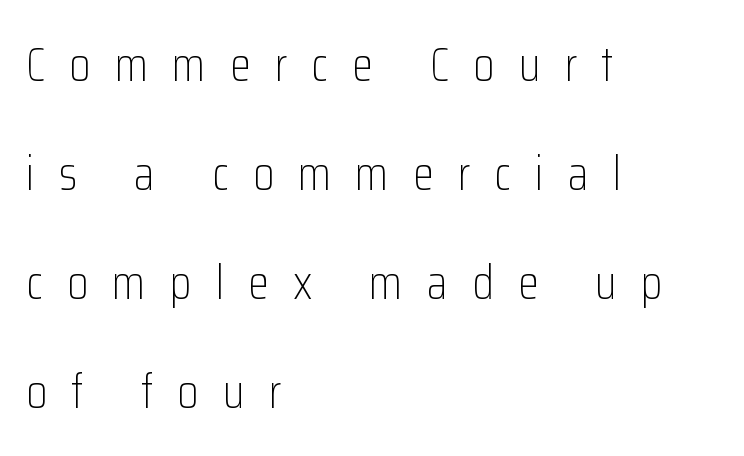
These lines are rendered in a variable-pitch font. These lines stack with their left ends in a neat column. Is there much room between lines? Yes — plenty of vertical air separates them. The face used here is a sans, in the tradition of grotesques and geometrics.
